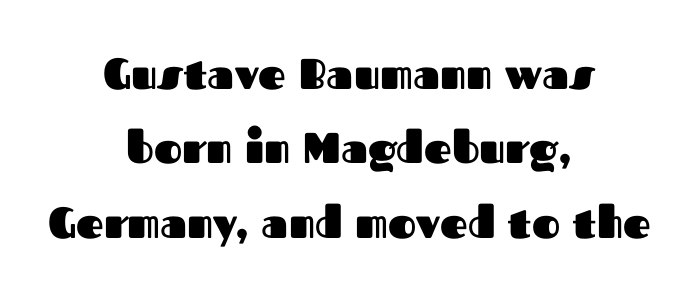
The image shows 43 px heavy sans-serif type, upright; set centered, line spacing 1.73x, normal letter spacing, not underlined; medium stroke contrast and a medium x-height.
